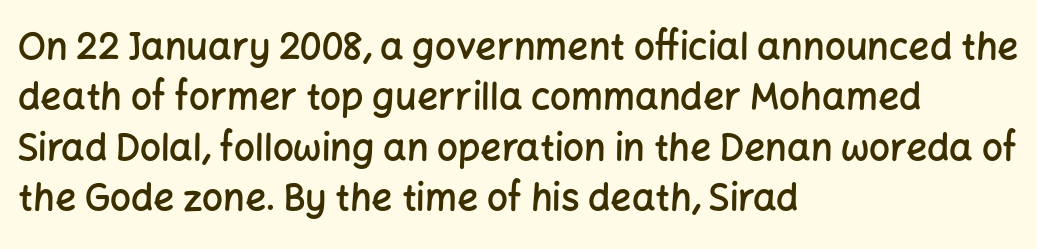
If you drew a ruler down the left edge, every line would touch it. Stems and bowls a touch heavier than normal — semibold. If you drew a line through each stem, it would be perfectly vertical. The letterforms sit shoulder to shoulder at normal distance. Normally led — the rows are evenly, conventionally spaced. The typeface chosen for these lines omits serifs.
